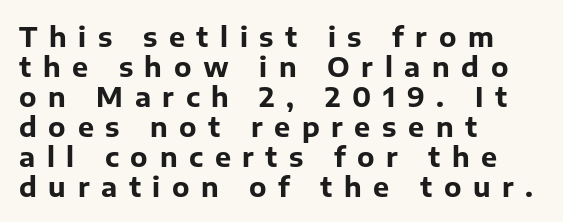
Q: Is the text bold? A: Yes.
Q: Is the text italic (slanted)? A: No, it is upright.
Q: Is the text underlined? A: No.
Q: How is the paragraph aligned? A: Left-aligned.
Q: Is the spacing between letters normal or unusually wide? A: Unusually wide.
Q: Is the spacing between lines tight, normal or loose? A: Tight.
